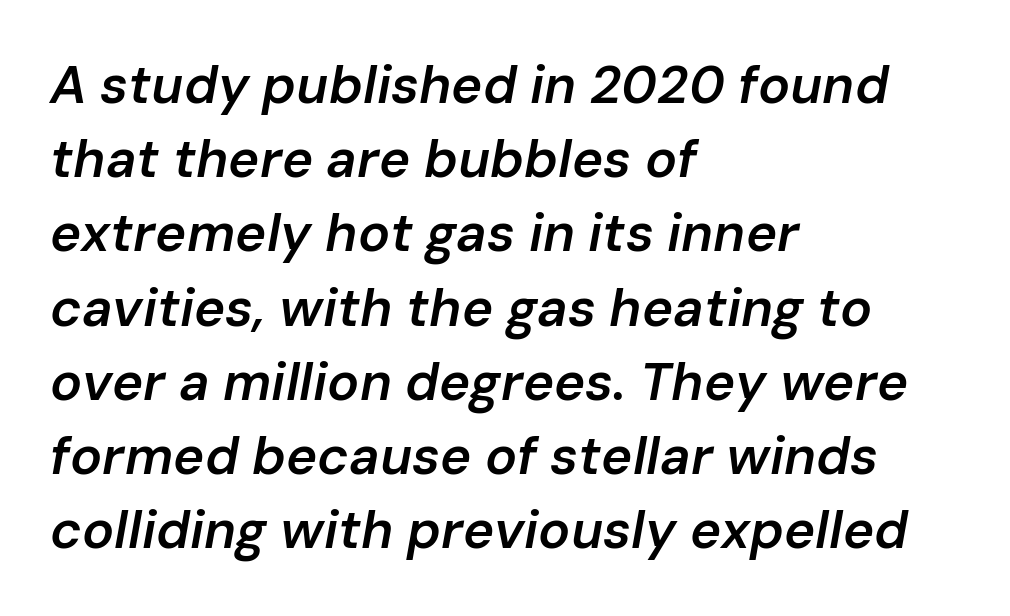
This is the in-between weight designers call semibold or demi. You could not count columns in this text — the font is proportionally spaced. Slanted lettering throughout. Tracking here is standard; glyphs follow each other at the usual distance.
